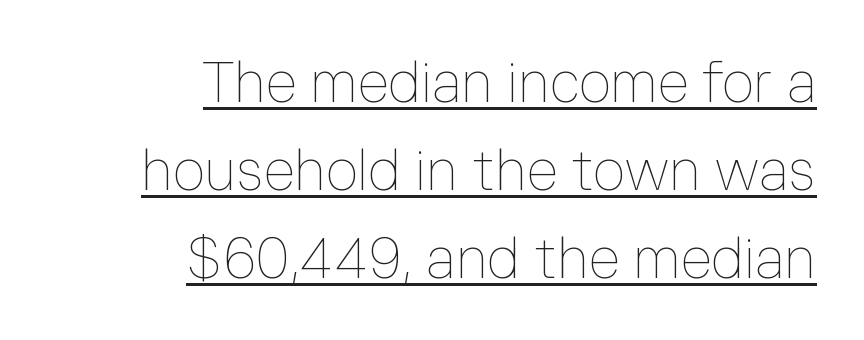
Q: Is the text bold? A: No.
Q: Is the text italic (slanted)? A: No, it is upright.
Q: Is the text underlined? A: Yes.
Q: How is the paragraph aligned? A: Right-aligned.
Q: Is the spacing between letters normal or unusually wide? A: Normal.
Q: Is the spacing between lines tight, normal or loose? A: Normal.
Q: Width (condensed, normal, or wide)? A: Normal.
Q: Stroke contrast? A: Low.
Q: x-height? A: Medium.
Q: Monospaced? A: No.
